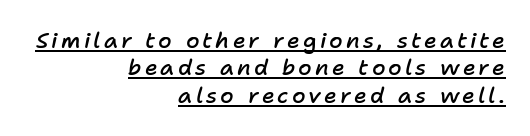
The whole block is typeset with a tilt. Is the type bold? Partly — it's a semibold, heavier than regular but not fully bold. The setting favours the right margin, as signatures and pull-quotes sometimes do. A normal amount of white space separates one row of letters from the next. Honestly, the underline is the first thing you notice here.
